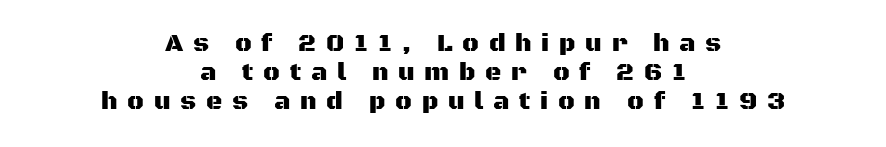
Is there any slant? The stems are plumb. No word sits above an underline. Compared with a flush-left layout, this one balances lines on the center instead. The tracking jumps out immediately: characters are airy and widely separated.
